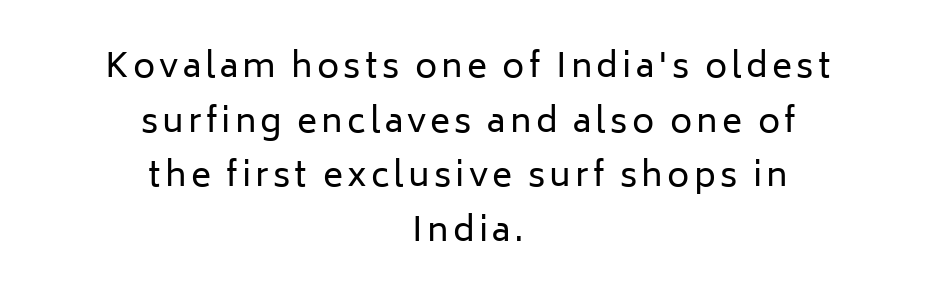
The image shows 34 px regular-weight sans-serif type, upright; set centered, normal line spacing (1.61x), not underlined; low stroke contrast and a medium x-height.
